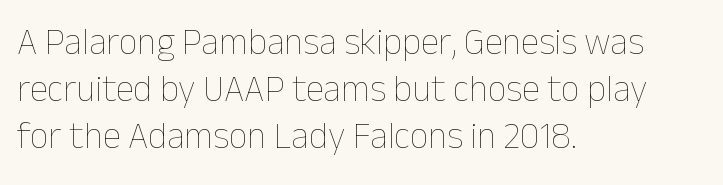
Q: Is the text bold? A: No.
Q: Is the text italic (slanted)? A: No, it is upright.
Q: Is the text underlined? A: No.
Q: How is the paragraph aligned? A: Left-aligned.
Q: Is the spacing between letters normal or unusually wide? A: Normal.
Q: Is the spacing between lines tight, normal or loose? A: Normal.
Q: Width (condensed, normal, or wide)? A: Normal.
Q: Stroke contrast? A: Low.
Q: x-height? A: Medium.
Q: Monospaced? A: No.
